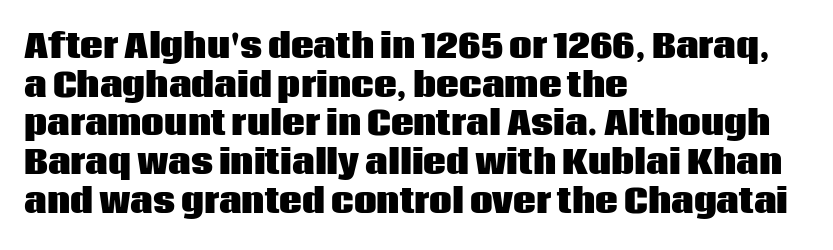
The image shows 32 px heavy sans-serif type, upright; set left-aligned, line spacing 1.21x, normal letter spacing, not underlined; low stroke contrast and a large x-height.
